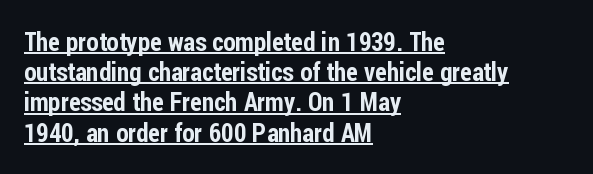
Q: Is the text italic (slanted)? A: No, it is upright.
Q: Is the text underlined? A: Yes.
Q: How is the paragraph aligned? A: Left-aligned.
Q: Is the spacing between letters normal or unusually wide? A: Normal.
